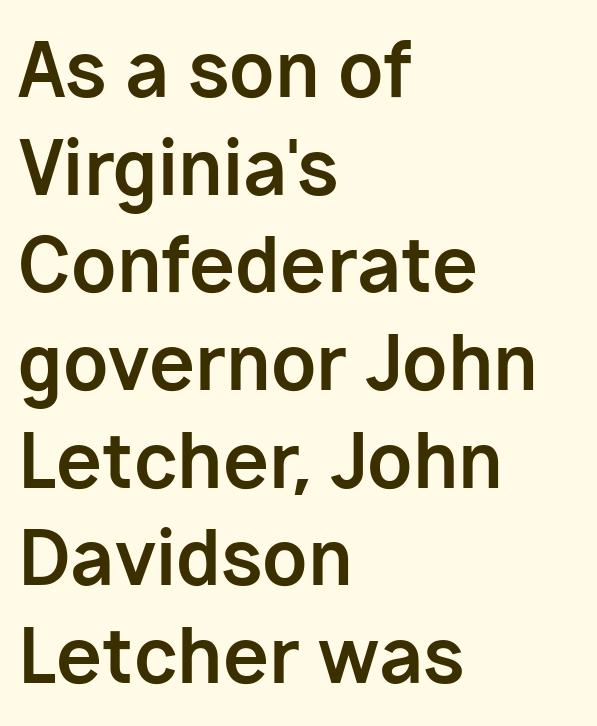
{"serif": "no", "italic": "no", "bold": "yes", "weight": "bold", "width": "normal", "stroke_contrast": "low", "x_height": "medium", "monospaced": "no", "underline": "no", "align": "left", "line_spacing": "normal", "line_spacing_ratio": 1.32, "letter_spacing": "normal", "letter_spacing_em": 0.0, "glyph_px": 74}
